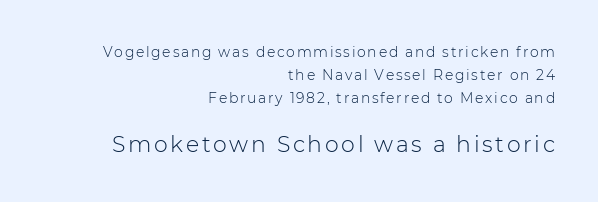
Q: Is the text bold? A: No.
Q: Is the text italic (slanted)? A: No, it is upright.
Q: Is the text underlined? A: No.
Q: How is the paragraph aligned? A: Right-aligned.
Q: Is the spacing between lines tight, normal or loose? A: Normal.
Q: Which block of text is set in a larger size, the first (top) or the second (bottom)? A: The second (bottom) one.
